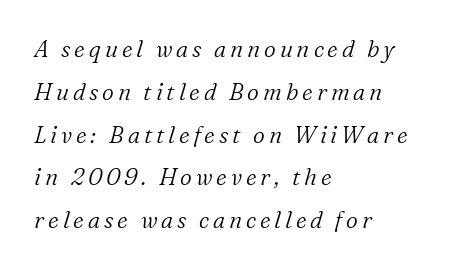
{"italic": "yes", "lean": "right", "slant_degrees": 16, "bold": "no", "underline": "no", "align": "left", "line_spacing_ratio": 1.86, "glyph_px": 23}
